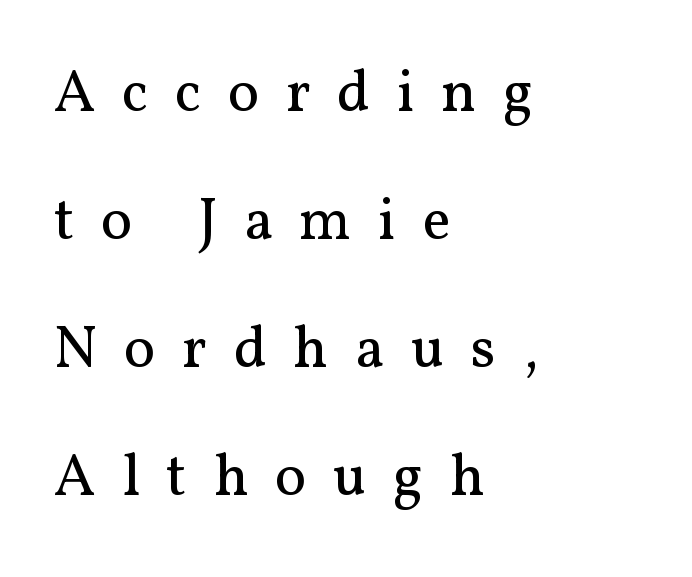
{"serif": "yes", "italic": "no", "bold": "no", "weight": "regular", "width": "normal", "stroke_contrast": "medium", "x_height": "medium", "monospaced": "no", "underline": "no", "align": "left", "line_spacing": "loose", "line_spacing_ratio": 2.17, "letter_spacing": "wide", "letter_spacing_em": 0.45, "glyph_px": 59}
